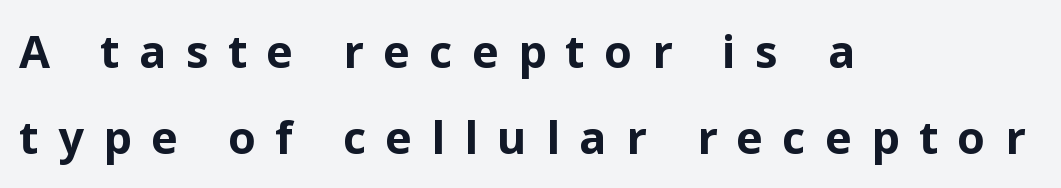
{"serif": "no", "italic": "no", "bold": "yes", "weight": "bold", "width": "normal", "stroke_contrast": "low", "x_height": "medium", "monospaced": "no", "underline": "no", "align": "left", "line_spacing": "loose", "line_spacing_ratio": 1.92, "letter_spacing": "wide", "letter_spacing_em": 0.43, "glyph_px": 45}
